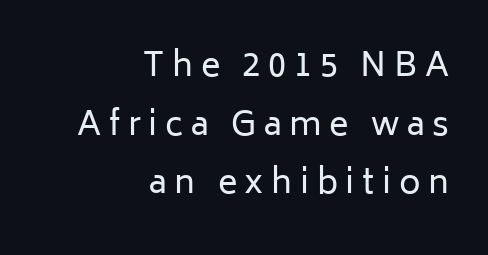
{"serif": "no", "italic": "no", "bold": "no", "weight": "regular", "width": "normal", "stroke_contrast": "low", "x_height": "medium", "monospaced": "no", "underline": "no", "align": "right", "line_spacing_ratio": 1.78, "letter_spacing": "wide", "letter_spacing_em": 0.23, "glyph_px": 33}
